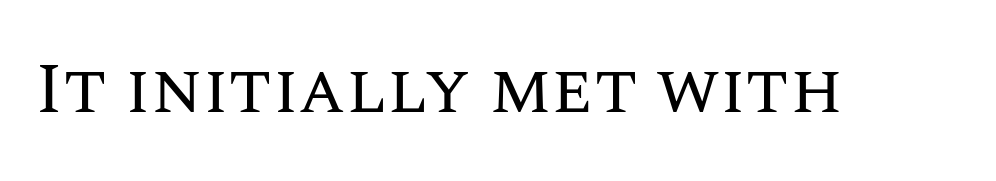
{"italic": "no", "bold": "no", "weight": "regular", "width": "normal", "stroke_contrast": "medium", "x_height": "large", "monospaced": "no", "underline": "no", "letter_spacing": "normal", "letter_spacing_em": 0.0, "glyph_px": 72}
